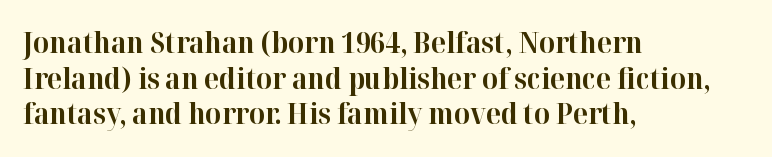
The font's upright variant was chosen for this text. Reading down the column, the eye jumps a familiar distance to each next line. These lines carry a lot of weight — the face is fully bold. Words float on clear page, feet unadorned. Horizontal alignment here is leftward, the default for most running prose. The designer went with a serif here, giving each stem small feet.
